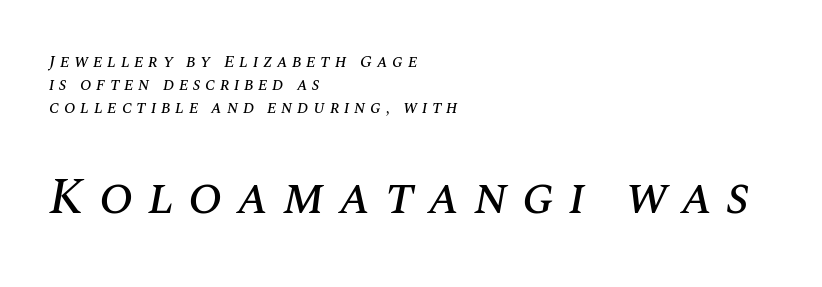
The face used here is rendered with a markedly widened letterfit. Only glyphs here, with clear space below each row. The text carries the slant typical of an italic or oblique font. Top chunk: small. Bottom chunk: large. One-word summary of the alignment: left.
